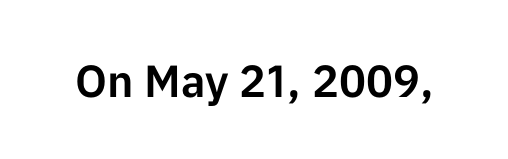
The image shows 45 px sans-serif type, upright; set normal letter spacing, not underlined; low stroke contrast and a medium x-height.
